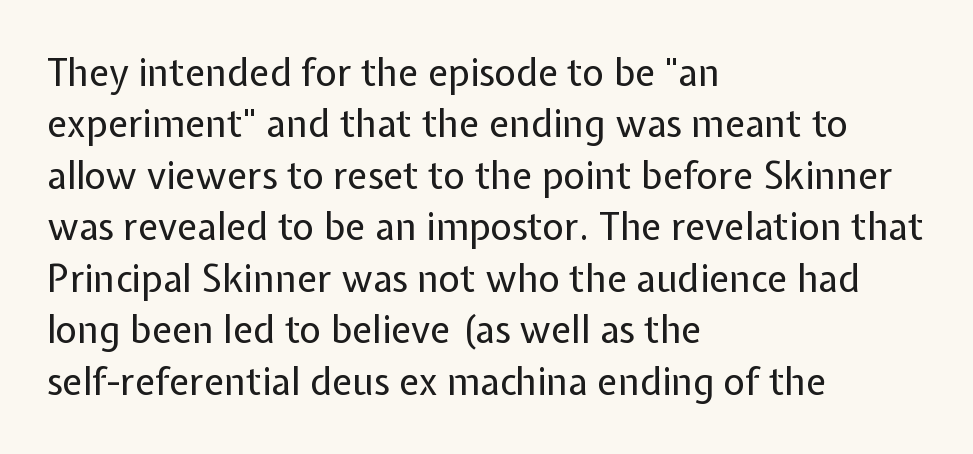
{"serif": "no", "italic": "no", "bold": "no", "weight": "regular", "width": "normal", "stroke_contrast": "low", "x_height": "medium", "monospaced": "no", "underline": "no", "align": "left", "line_spacing": "normal", "line_spacing_ratio": 1.39, "letter_spacing": "normal", "letter_spacing_em": 0.0, "glyph_px": 37}
